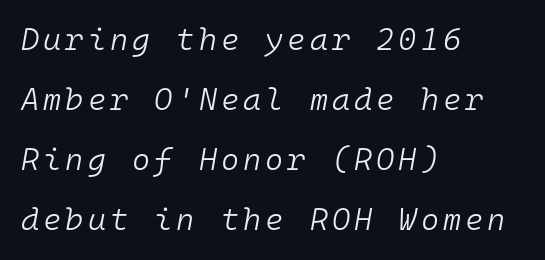
The setting favours the left margin, as ordinary paragraphs usually do. Would a proofreader flag this as italicized? Yes. Is this a heavy cut? Hardly; it is regular or lighter. A typesetter would call this monospace, since all characters share one set width. Lines of text with bare space underneath.
